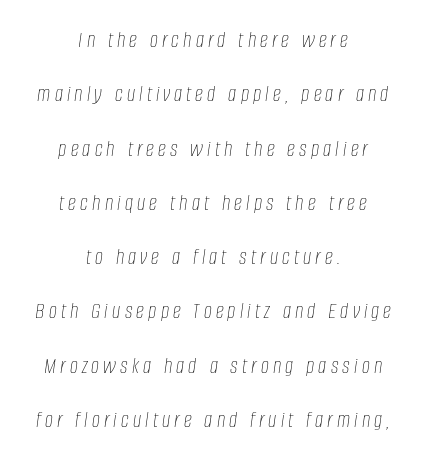
This rendering features lettering with no underline. The passage shown is not bold in any degree. Loosely led — the rows are spread out. Does the copy run flush right? No — it is centered line by line.
